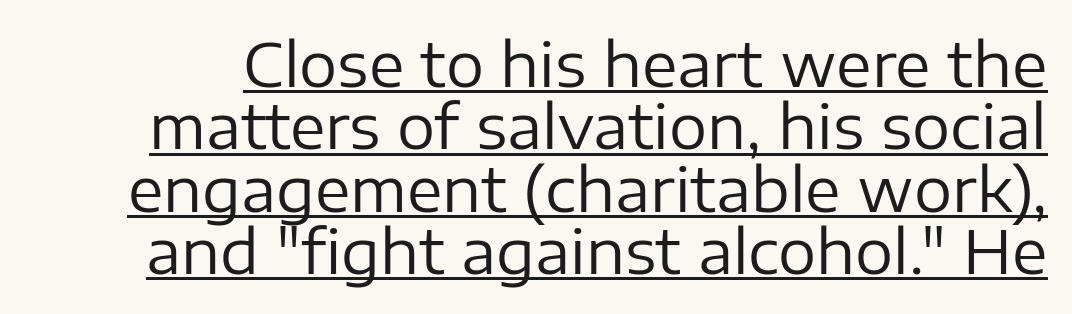
Is this a fixed-width face? No — the glyphs have proportional, varying widths. Does a line run under the words? Yes, clearly. The line-height multiplier appears low, near solid setting. Italic? Not at all — the glyphs are vertical. Does extra space separate the letters? No, they use regular spacing. This rendering employs a face without finishing strokes, i.e., a sans-serif.
